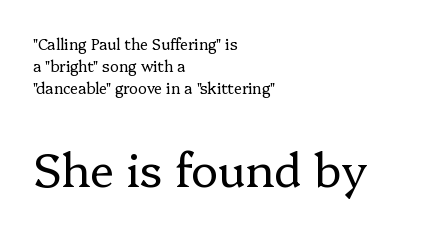
The image shows 46 px regular-weight serif type, upright; set left-aligned, normal line spacing (1.46x), normal letter spacing, not underlined; the second (bottom) block is 3.07x larger; low stroke contrast and a medium x-height.
